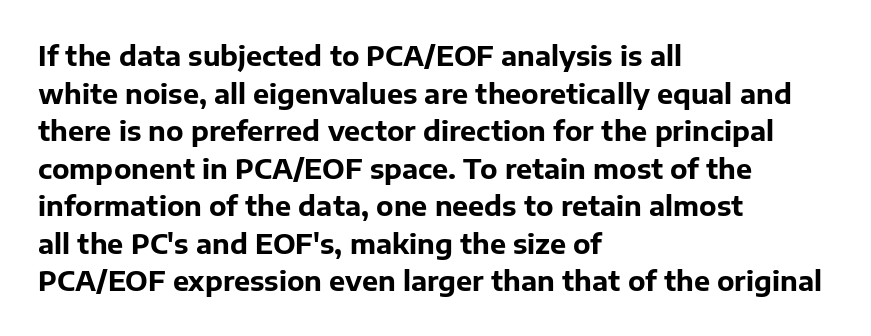
Its strokes are broad and dark, the hallmark of bold type. The letterforms sit shoulder to shoulder at normal distance. Horizontal alignment here is leftward, the default for most running prose. Each new line begins a customary step beneath the previous one. Has an underline been added? It has not. Characters remain perfectly vertical along every line.
